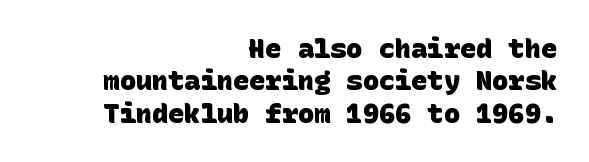
Reading down the block, your eye finds every line finishing at a fixed right position. Nobody drew a line under any word here. The strokes are fattened all the way to bold. Between one letter and the next there's only the usual sliver of space.
